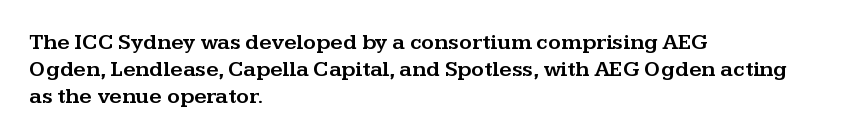
{"italic": "no", "underline": "no", "align": "left", "line_spacing_ratio": 1.23, "letter_spacing": "normal", "letter_spacing_em": 0.0, "glyph_px": 22}
